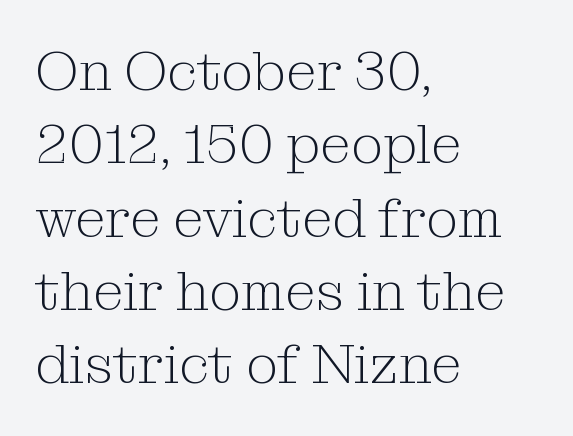
The block of text has a typical density, with ordinary space between rows. Is the stroke heavy? The answer is a plain regular-or-lighter. I'd call this a serif setting — the letters wear small feet. Compared with a centered layout, this one pins lines to the left instead. Caption: standard tracking, unaltered.
